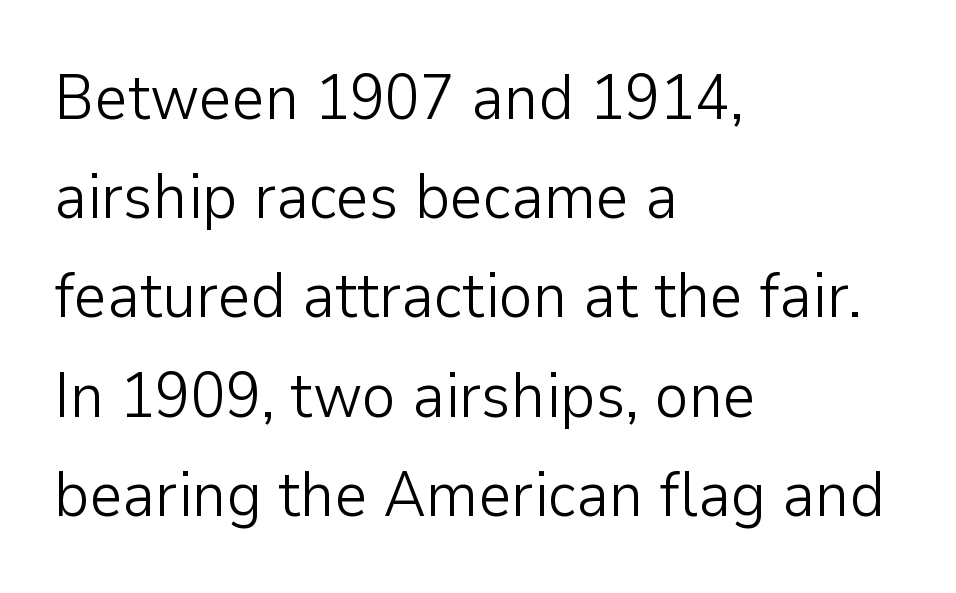
Q: Is the text bold? A: No.
Q: Is the text italic (slanted)? A: No, it is upright.
Q: Is the typeface a serif or a sans-serif typeface? A: Sans-serif.
Q: Is the text underlined? A: No.
Q: How is the paragraph aligned? A: Left-aligned.
Q: Is the spacing between letters normal or unusually wide? A: Normal.
Q: Is the spacing between lines tight, normal or loose? A: Normal.
Q: Width (condensed, normal, or wide)? A: Normal.
Q: Stroke contrast? A: Low.
Q: x-height? A: Medium.
Q: Monospaced? A: No.
